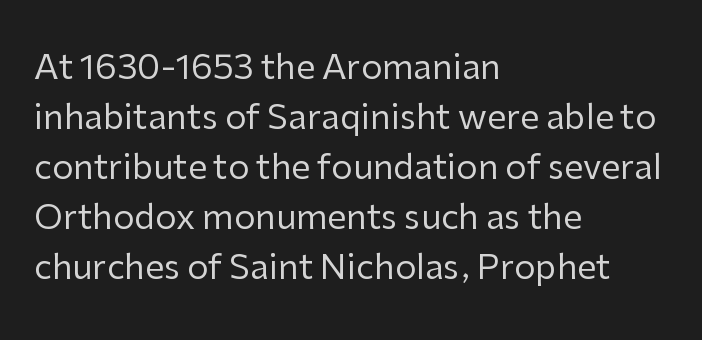
Nope, no serifs anywhere on these letters. Leading: standard. The string is rendered with underlining switched off. Here the designer chose a conventional face with non-uniform glyph widths. No extra ink here — the face is not bold. The letters sit at their default tracking, neither squeezed nor spread.
